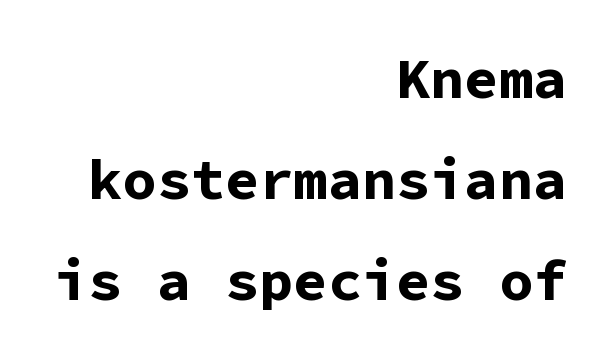
{"serif": "no", "italic": "no", "bold": "yes", "weight": "bold", "width": "normal", "stroke_contrast": "low", "x_height": "medium", "monospaced": "yes", "underline": "no", "align": "right", "line_spacing_ratio": 1.77, "letter_spacing": "normal", "letter_spacing_em": 0.0, "glyph_px": 57}
